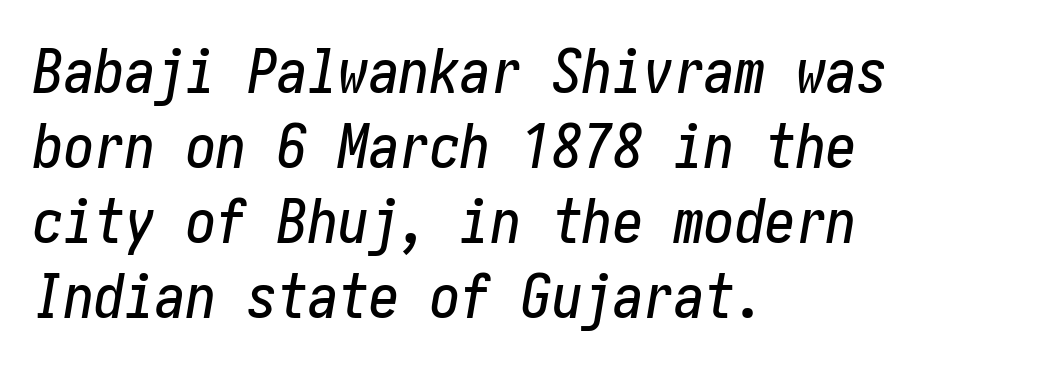
The image shows 61 px condensed type, italic (leaning right); set left-aligned, line spacing 1.23x, normal letter spacing, not underlined; low stroke contrast and a medium x-height.
